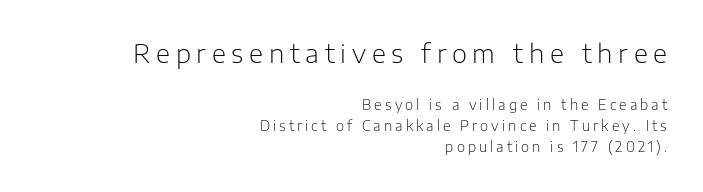
The image shows 26 px text type, upright; set right-aligned, normal line spacing (1.48x), unusually wide letter spacing (+0.22 em), not underlined; the first (top) block is 1.86x larger.
